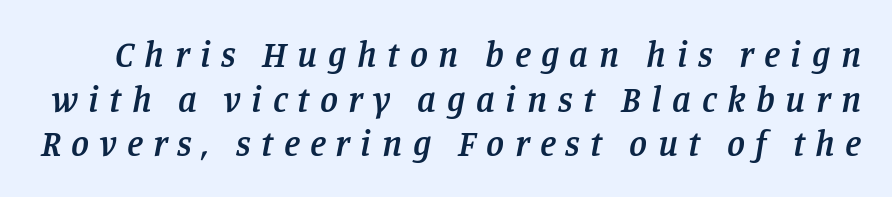
{"serif": "yes", "italic": "yes", "lean": "right", "slant_degrees": 11, "bold": "semi", "weight": "semibold", "width": "normal", "stroke_contrast": "low", "x_height": "large", "monospaced": "no", "underline": "no", "line_spacing_ratio": 1.24, "letter_spacing": "wide", "letter_spacing_em": 0.29, "glyph_px": 36}
